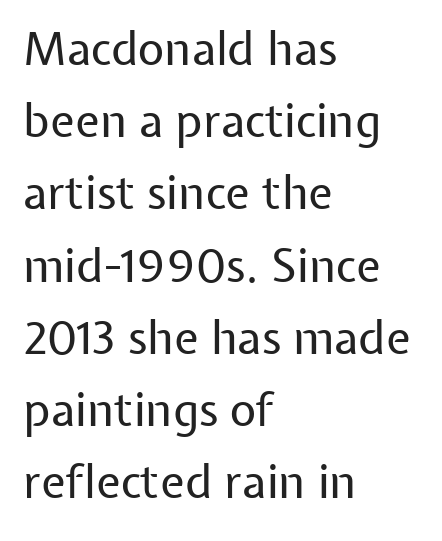
Inter-character spacing is left at the font's built-in metrics. Ordinary non-slanted type is in use. Stem width sits at or under what a default text font uses. The rendering uses a moderate line-height, typical for paragraphs.
